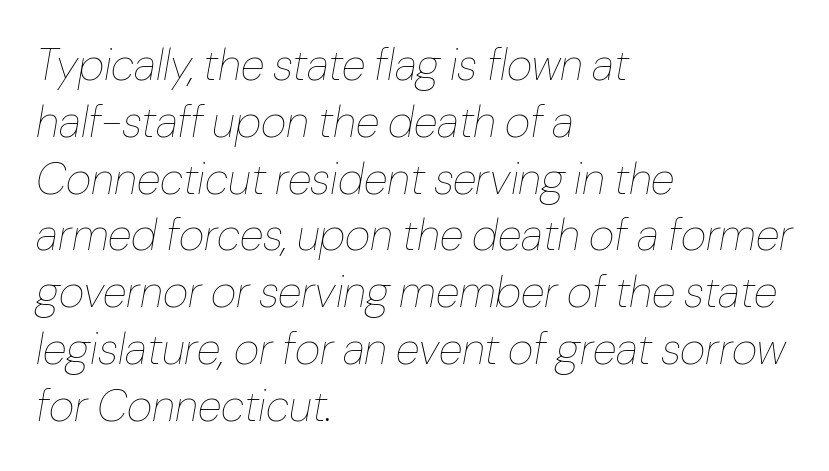
Q: Is the text bold? A: No.
Q: Is the text italic (slanted)? A: Yes, it leans right by about 10 degrees.
Q: Is the text underlined? A: No.
Q: How is the paragraph aligned? A: Left-aligned.
Q: Is the spacing between letters normal or unusually wide? A: Normal.
Q: Is the spacing between lines tight, normal or loose? A: Normal.
Q: Width (condensed, normal, or wide)? A: Normal.
Q: Stroke contrast? A: Low.
Q: x-height? A: Medium.
Q: Monospaced? A: No.
